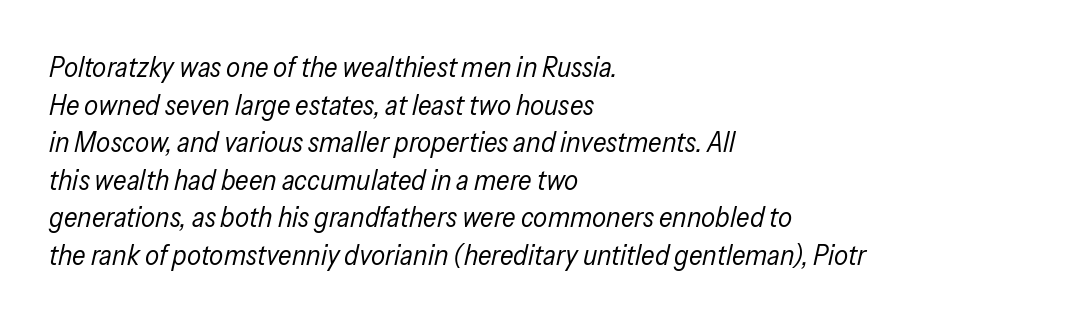
{"italic": "yes", "lean": "right", "slant_degrees": 13, "bold": "no", "weight": "regular", "width": "condensed", "stroke_contrast": "low", "x_height": "medium", "monospaced": "no", "underline": "no", "align": "left", "line_spacing": "normal", "line_spacing_ratio": 1.34, "letter_spacing": "normal", "letter_spacing_em": 0.0, "glyph_px": 28}
